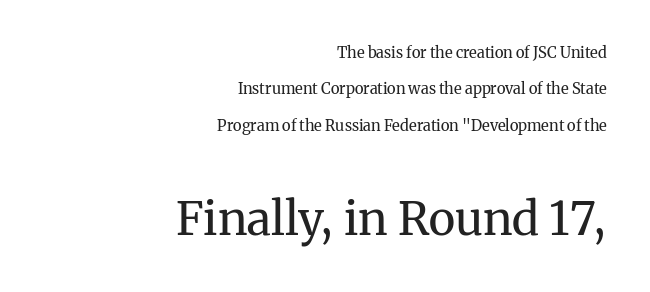
Q: Is the text bold? A: No.
Q: Is the text italic (slanted)? A: No, it is upright.
Q: Is the typeface a serif or a sans-serif typeface? A: Serif.
Q: Is the text underlined? A: No.
Q: How is the paragraph aligned? A: Right-aligned.
Q: Is the spacing between letters normal or unusually wide? A: Normal.
Q: Is the spacing between lines tight, normal or loose? A: Loose.
Q: Which block of text is set in a larger size, the first (top) or the second (bottom)? A: The second (bottom) one.
Q: Width (condensed, normal, or wide)? A: Normal.
Q: Stroke contrast? A: Medium.
Q: x-height? A: Medium.
Q: Monospaced? A: No.
